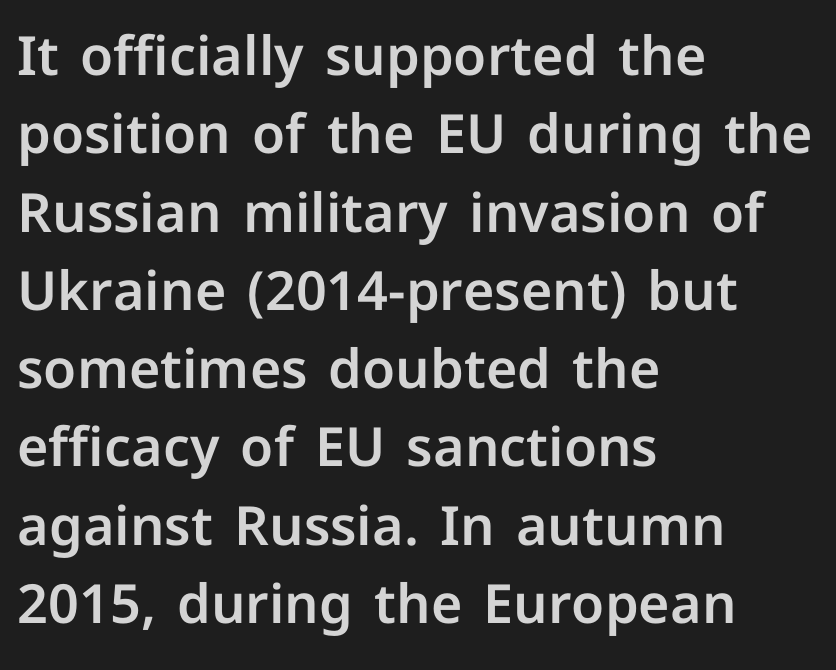
Q: Is the text italic (slanted)? A: No, it is upright.
Q: Is the typeface a serif or a sans-serif typeface? A: Sans-serif.
Q: Is the text underlined? A: No.
Q: How is the paragraph aligned? A: Left-aligned.
Q: Is the spacing between letters normal or unusually wide? A: Normal.
Q: Is the spacing between lines tight, normal or loose? A: Normal.
Q: Width (condensed, normal, or wide)? A: Normal.
Q: Stroke contrast? A: Low.
Q: x-height? A: Medium.
Q: Monospaced? A: No.
